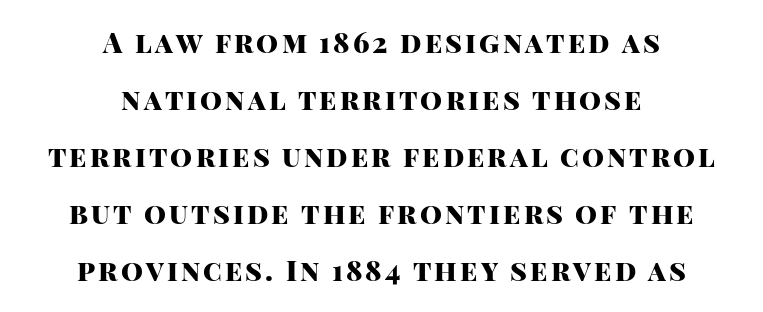
{"serif": "no", "italic": "no", "bold": "yes", "weight": "heavy", "width": "normal", "stroke_contrast": "high", "x_height": "large", "monospaced": "no", "underline": "no", "align": "center", "line_spacing": "loose", "line_spacing_ratio": 2.04, "glyph_px": 28}
